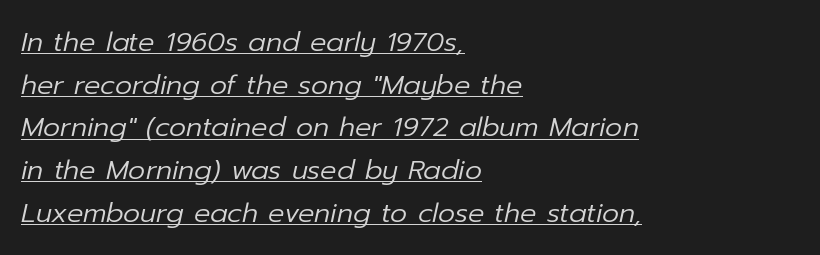
Q: Is the text bold? A: No.
Q: Is the text italic (slanted)? A: Yes, it leans right by about 12 degrees.
Q: Is the text underlined? A: Yes.
Q: How is the paragraph aligned? A: Left-aligned.
Q: Is the spacing between letters normal or unusually wide? A: Normal.
Q: Is the spacing between lines tight, normal or loose? A: Normal.
